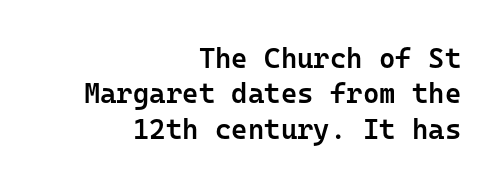
The typography opts for an upright posture over an oblique one. The passage shown is typed in a monospace face where columns stay perfectly aligned. Look at the stroke-to-counter ratio: somewhat heavy, a semibold. Honestly, there is no underline to notice here at all. If you drew a ruler down the right edge, every line would touch it. Nothing unusual about the tracking: characters are spaced as the font intends.
